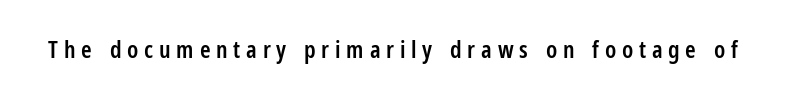
Q: Is the text bold? A: Semi-bold.
Q: Is the text italic (slanted)? A: No, it is upright.
Q: Is the text underlined? A: No.
Q: Is the spacing between letters normal or unusually wide? A: Unusually wide.
